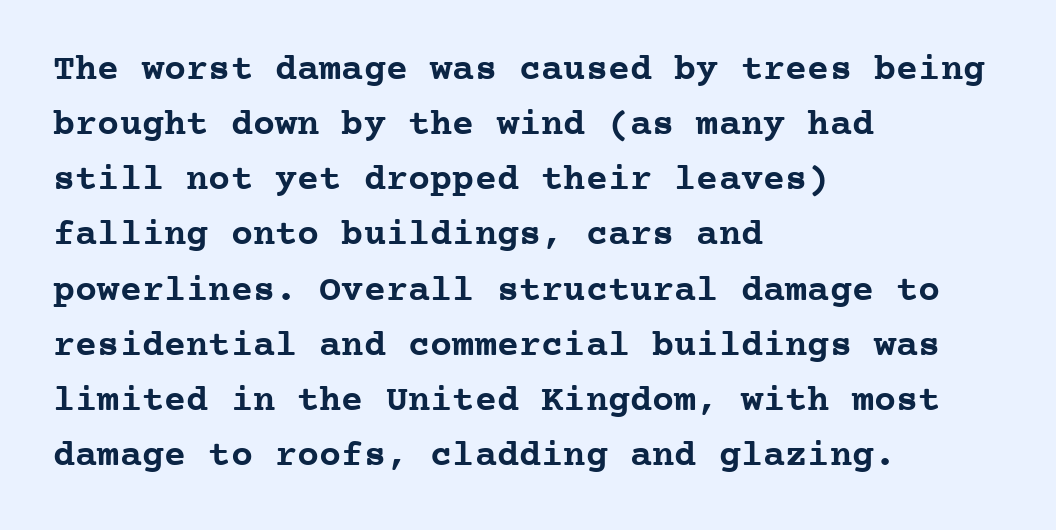
{"serif": "yes", "italic": "no", "bold": "yes", "weight": "semibold", "width": "normal", "stroke_contrast": "low", "x_height": "medium", "monospaced": "yes", "underline": "no", "align": "left", "line_spacing": "normal", "line_spacing_ratio": 1.49, "letter_spacing": "normal", "letter_spacing_em": 0.0, "glyph_px": 37}
